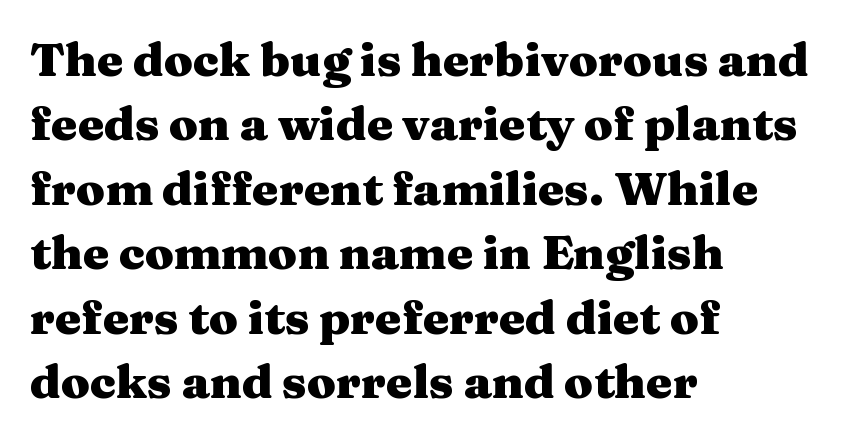
Q: Is the text bold? A: Yes.
Q: Is the text italic (slanted)? A: No, it is upright.
Q: Is the typeface a serif or a sans-serif typeface? A: Serif.
Q: Is the text underlined? A: No.
Q: How is the paragraph aligned? A: Left-aligned.
Q: Is the spacing between letters normal or unusually wide? A: Normal.
Q: Is the spacing between lines tight, normal or loose? A: Normal.
Q: Width (condensed, normal, or wide)? A: Wide.
Q: Stroke contrast? A: Medium.
Q: x-height? A: Medium.
Q: Monospaced? A: No.
